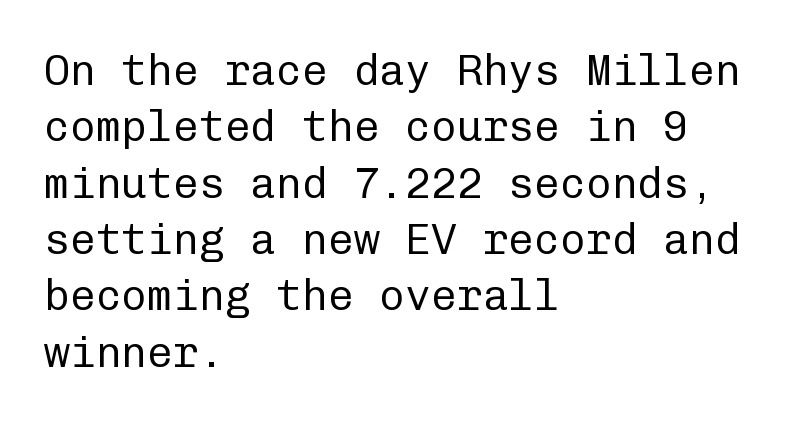
{"serif": "no", "italic": "no", "bold": "no", "weight": "regular", "width": "normal", "stroke_contrast": "low", "x_height": "medium", "monospaced": "yes", "underline": "no", "align": "left", "line_spacing": "normal", "line_spacing_ratio": 1.31, "letter_spacing": "normal", "letter_spacing_em": 0.0, "glyph_px": 43}
